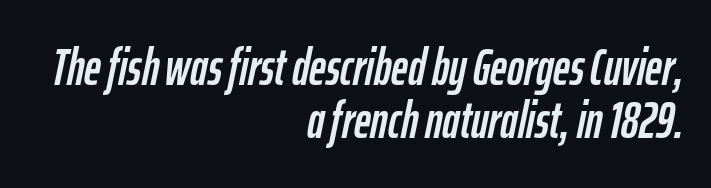
The image shows 51 px condensed type, italic (leaning right); set right-aligned, tight line spacing (1.03x), normal letter spacing, not underlined; low stroke contrast and a medium x-height.
